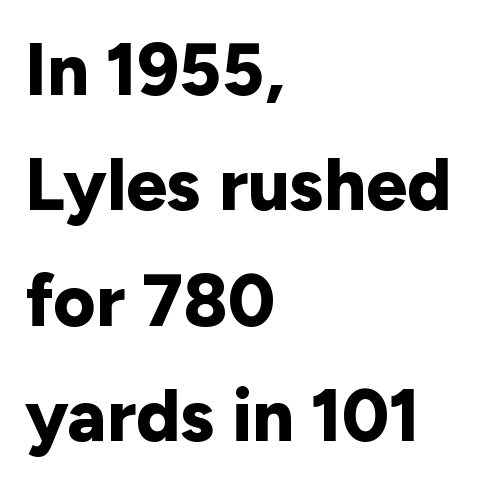
The image shows 73 px bold sans-serif type, upright; set left-aligned, normal line spacing (1.58x), normal letter spacing, not underlined; low stroke contrast and a medium x-height.
